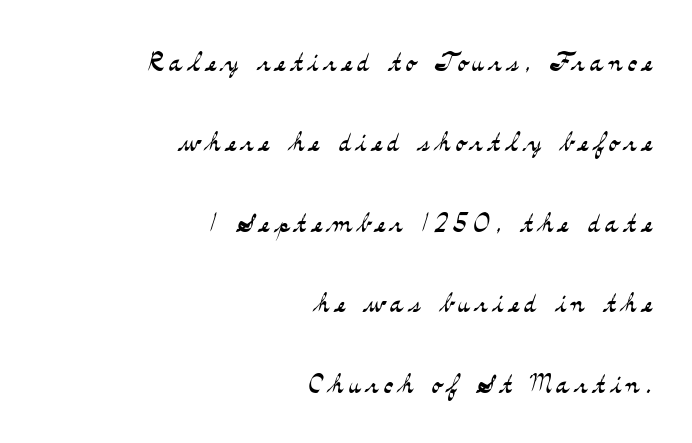
The image shows 35 px light, wide serif type; set right-aligned, loose line spacing (2.3x), not underlined; medium stroke contrast and a small x-height.
